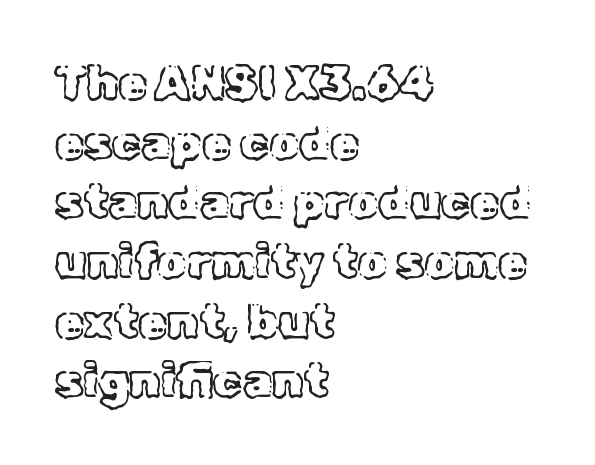
The image shows 47 px text type, upright; set left-aligned, normal line spacing (1.27x), normal letter spacing, not underlined; a medium x-height.
